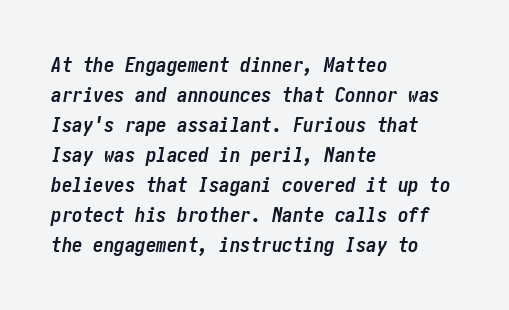
Q: Is the text bold? A: Yes.
Q: Is the text italic (slanted)? A: Yes, it leans right by about 10 degrees.
Q: Is the text underlined? A: No.
Q: How is the paragraph aligned? A: Left-aligned.
Q: Is the spacing between letters normal or unusually wide? A: Normal.
Q: Is the spacing between lines tight, normal or loose? A: Normal.
